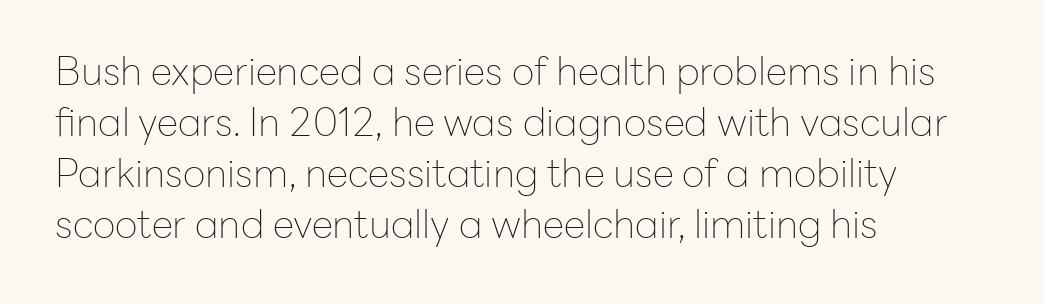
{"serif": "no", "italic": "no", "bold": "no", "weight": "thin", "width": "normal", "stroke_contrast": "low", "x_height": "medium", "monospaced": "no", "underline": "no", "align": "left", "line_spacing": "normal", "line_spacing_ratio": 1.31, "letter_spacing": "normal", "letter_spacing_em": 0.0, "glyph_px": 39}
